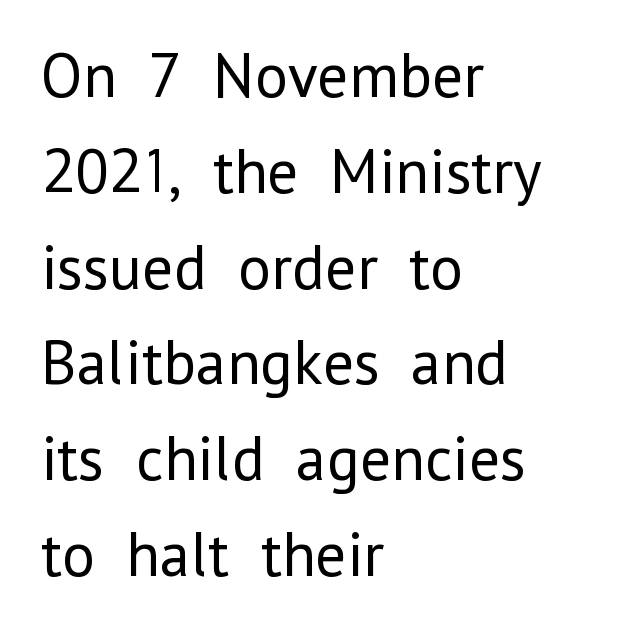
{"serif": "no", "italic": "no", "bold": "no", "weight": "regular", "width": "normal", "stroke_contrast": "low", "x_height": "medium", "monospaced": "no", "underline": "no", "align": "left", "line_spacing": "normal", "line_spacing_ratio": 1.52, "letter_spacing": "normal", "letter_spacing_em": 0.0, "glyph_px": 63}
